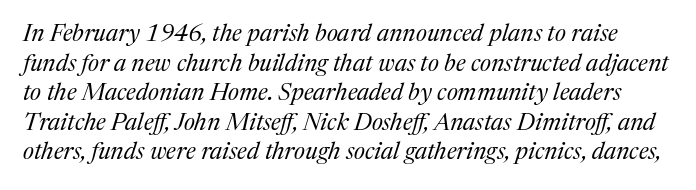
The characters are drawn with everyday or finer stroke widths. This rendering leaves character spacing at its baseline value. Descenders are the only things crossing below the line. The lettering tilts uniformly, giving the passage an italic look.
